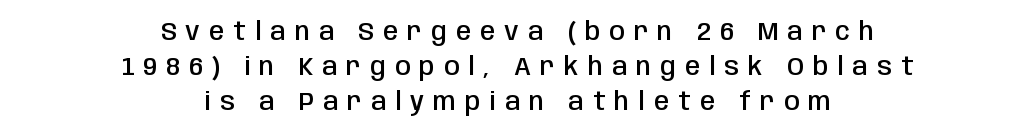
Quick note: interline space is typical. The typography opts for an upright posture over an oblique one. The passage shown has open, widely tracked lettering throughout. If you folded the block vertically in half, each line would mirror itself in length. The typesetting leans somewhat heavy: a semibold.
